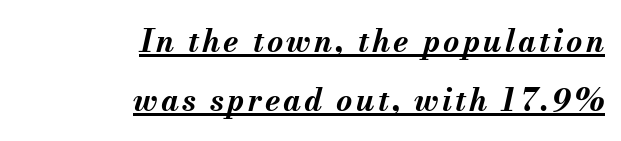
The image shows 31 px bold type, italic (leaning right); set right-aligned, loose line spacing (1.9x), underlined; medium stroke contrast and a small x-height.
